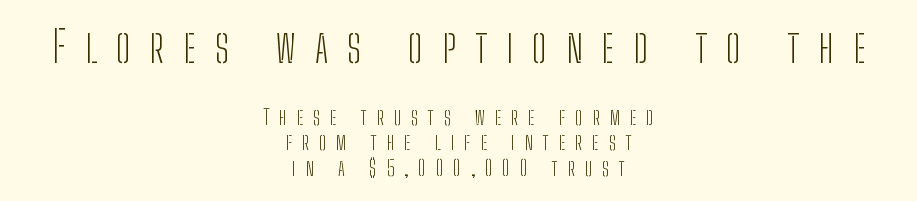
Clear beneath every line of the passage. Both edges are ragged and mirror each other, which tells us the setting is centered. Large over small — that's the arrangement of the two blocks here. The passage shown stacks its lines with hardly any gap. The letterforms sit at book weight or below.
